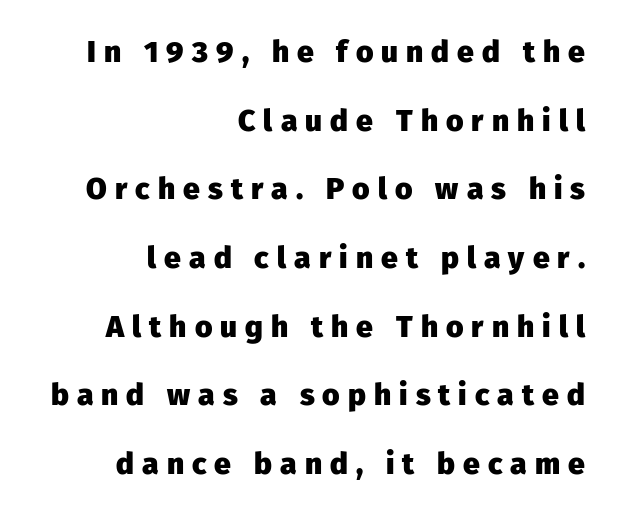
Q: Is the text bold? A: Yes.
Q: Is the text italic (slanted)? A: No, it is upright.
Q: Is the typeface a serif or a sans-serif typeface? A: Sans-serif.
Q: Is the text underlined? A: No.
Q: How is the paragraph aligned? A: Right-aligned.
Q: Is the spacing between letters normal or unusually wide? A: Unusually wide.
Q: Is the spacing between lines tight, normal or loose? A: Loose.
Q: Width (condensed, normal, or wide)? A: Normal.
Q: Stroke contrast? A: Low.
Q: x-height? A: Medium.
Q: Monospaced? A: No.
